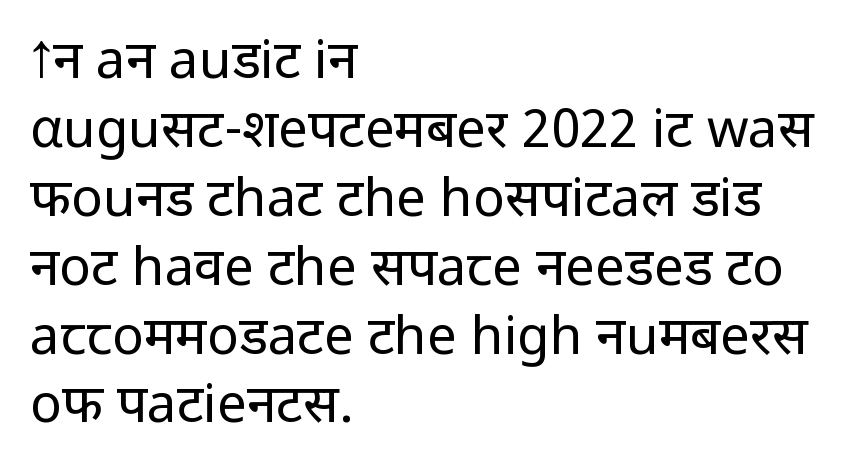
The block of text has a typical density, with ordinary space between rows. In terms of posture, this sample is upright. Caption: multi-line text, flush left, ragged right. Are there feet on the stems? There aren't — it's a sans. The zone under the glyphs is completely vacant. Stems here are at most as thick as an everyday book face.
